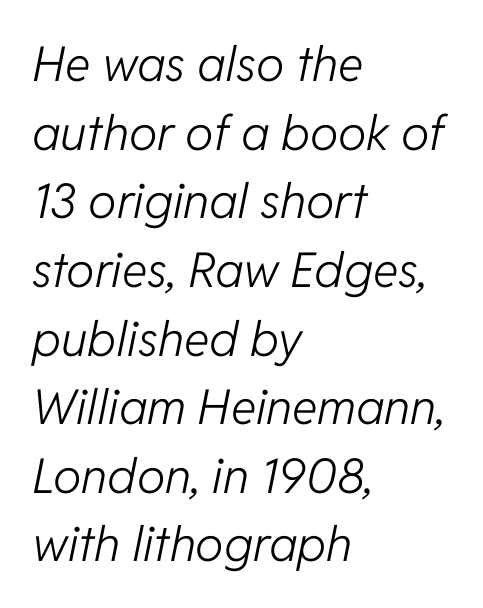
Q: Is the text bold? A: No.
Q: Is the text italic (slanted)? A: Yes, it leans right by about 11 degrees.
Q: Is the text underlined? A: No.
Q: How is the paragraph aligned? A: Left-aligned.
Q: Is the spacing between letters normal or unusually wide? A: Normal.
Q: Is the spacing between lines tight, normal or loose? A: Normal.
Q: Width (condensed, normal, or wide)? A: Normal.
Q: Stroke contrast? A: Low.
Q: x-height? A: Medium.
Q: Monospaced? A: No.
